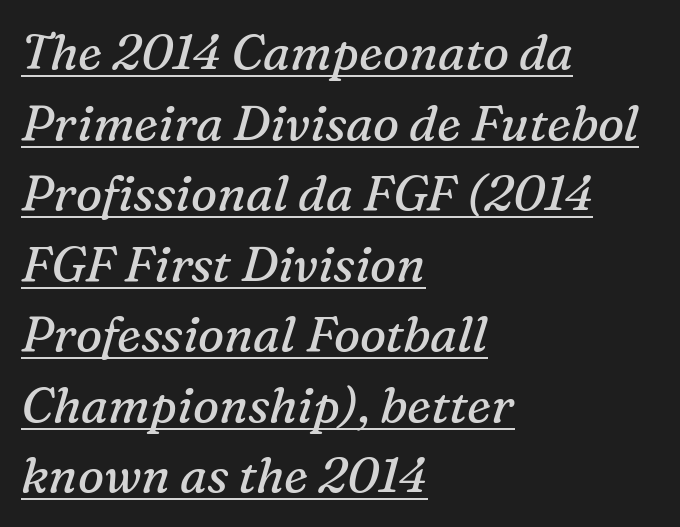
Q: Is the text bold? A: No.
Q: Is the text italic (slanted)? A: Yes, it leans right by about 16 degrees.
Q: Is the typeface a serif or a sans-serif typeface? A: Serif.
Q: Is the text underlined? A: Yes.
Q: How is the paragraph aligned? A: Left-aligned.
Q: Is the spacing between letters normal or unusually wide? A: Normal.
Q: Is the spacing between lines tight, normal or loose? A: Normal.
Q: Width (condensed, normal, or wide)? A: Normal.
Q: Stroke contrast? A: Medium.
Q: x-height? A: Medium.
Q: Monospaced? A: No.
